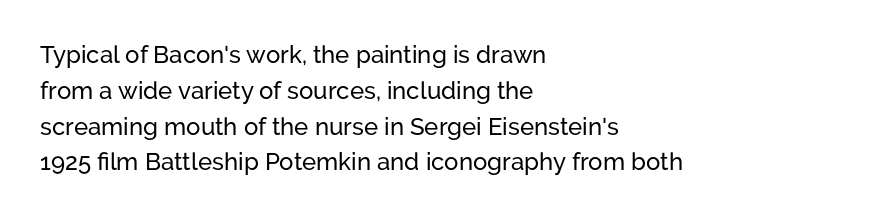
{"italic": "no", "underline": "no", "align": "left", "line_spacing": "normal", "line_spacing_ratio": 1.49, "letter_spacing": "normal", "letter_spacing_em": 0.0, "glyph_px": 24}
